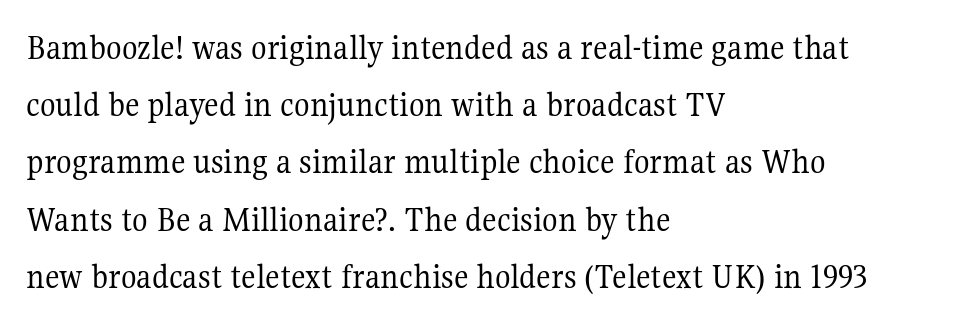
Q: Is the text bold? A: No.
Q: Is the text italic (slanted)? A: No, it is upright.
Q: Is the typeface a serif or a sans-serif typeface? A: Serif.
Q: Is the text underlined? A: No.
Q: How is the paragraph aligned? A: Left-aligned.
Q: Is the spacing between letters normal or unusually wide? A: Normal.
Q: Is the spacing between lines tight, normal or loose? A: Normal.
Q: Width (condensed, normal, or wide)? A: Normal.
Q: Stroke contrast? A: Medium.
Q: x-height? A: Medium.
Q: Monospaced? A: No.
